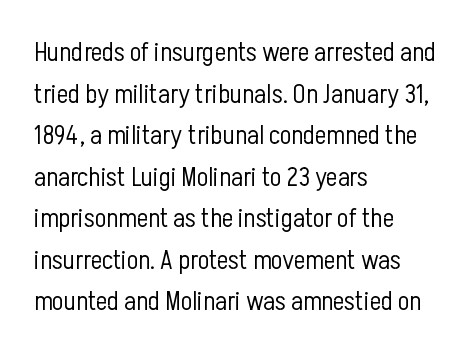
{"italic": "no", "bold": "no", "underline": "no", "align": "left", "line_spacing": "normal", "line_spacing_ratio": 1.54, "letter_spacing": "normal", "letter_spacing_em": 0.0, "glyph_px": 27}
